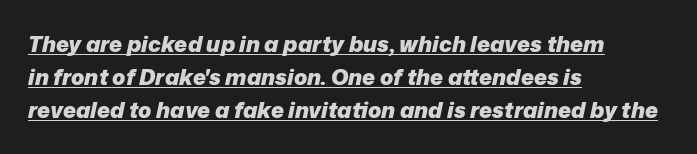
You could call the tracking neutral — neither tight nor loose. All the whitespace from short lines collects on the right. I'd describe the lettering as bold — thick and assertive. The typesetter has applied underlining to the passage shown. Quick note: italic. Rows of type keep a routine distance in the vertical direction.
